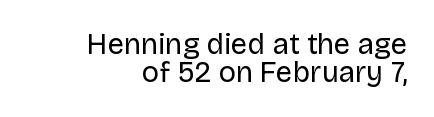
The image shows 29 px regular-weight sans-serif type, upright; set right-aligned, tight line spacing (0.96x), normal letter spacing, not underlined; low stroke contrast and a large x-height.
